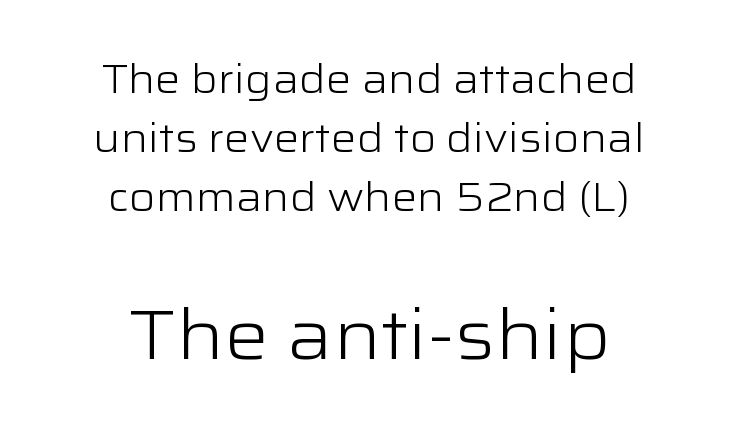
{"serif": "no", "italic": "no", "bold": "no", "weight": "light", "width": "wide", "stroke_contrast": "low", "x_height": "medium", "monospaced": "no", "underline": "no", "align": "center", "line_spacing": "normal", "line_spacing_ratio": 1.47, "letter_spacing": "normal", "letter_spacing_em": 0.0, "larger_block": "second", "size_ratio": 1.75, "glyph_px": 70}
